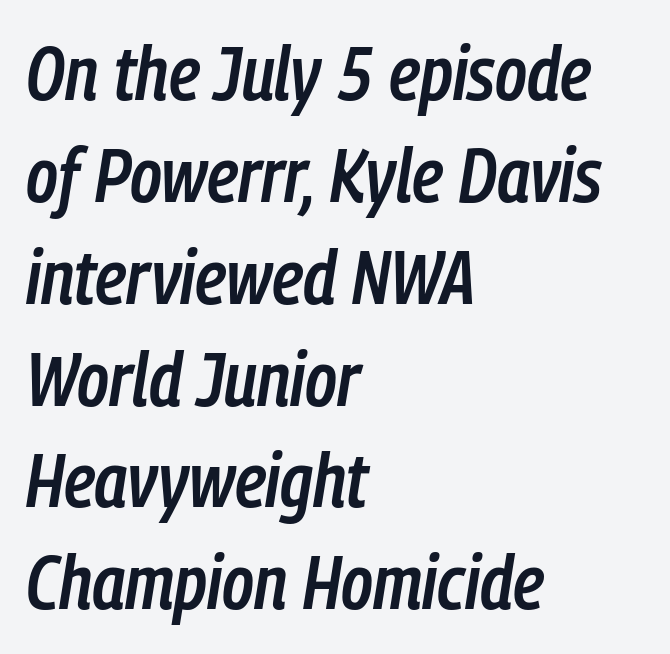
{"italic": "yes", "lean": "right", "slant_degrees": 9, "bold": "semi", "weight": "semibold", "width": "condensed", "stroke_contrast": "low", "x_height": "medium", "monospaced": "no", "underline": "no", "align": "left", "line_spacing": "normal", "line_spacing_ratio": 1.34, "letter_spacing": "normal", "letter_spacing_em": 0.0, "glyph_px": 76}
